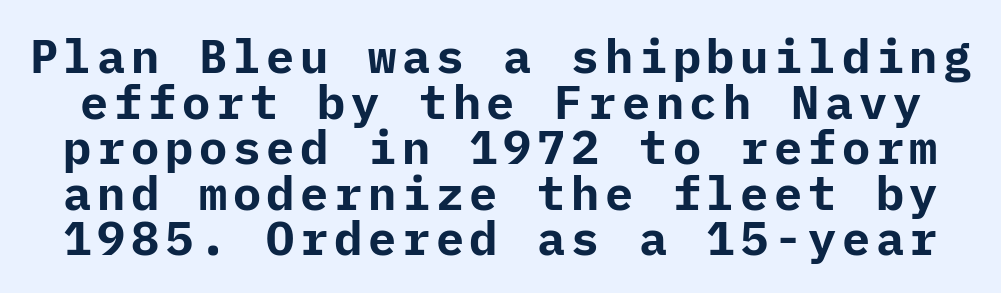
{"serif": "no", "italic": "no", "bold": "yes", "weight": "bold", "width": "normal", "stroke_contrast": "low", "x_height": "medium", "underline": "no", "line_spacing": "tight", "line_spacing_ratio": 0.97, "glyph_px": 47}
